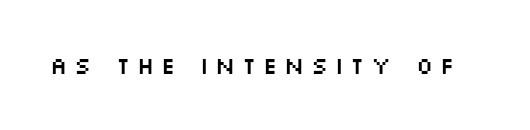
{"italic": "no", "underline": "no", "letter_spacing": "wide", "letter_spacing_em": 0.29, "glyph_px": 23}
